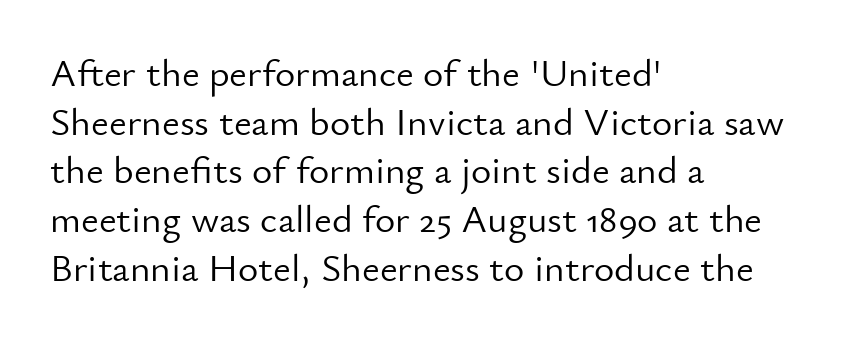
{"serif": "no", "italic": "no", "bold": "no", "weight": "light", "width": "normal", "stroke_contrast": "low", "x_height": "small", "monospaced": "no", "underline": "no", "align": "left", "line_spacing": "normal", "line_spacing_ratio": 1.25, "letter_spacing": "normal", "letter_spacing_em": 0.0, "glyph_px": 39}
